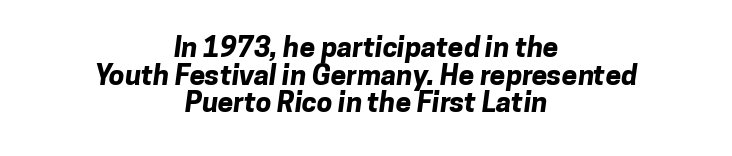
Q: Is the text bold? A: Yes.
Q: Is the typeface a serif or a sans-serif typeface? A: Sans-serif.
Q: Is the text underlined? A: No.
Q: How is the paragraph aligned? A: Centered.
Q: Is the spacing between letters normal or unusually wide? A: Normal.
Q: Is the spacing between lines tight, normal or loose? A: Tight.
Q: Width (condensed, normal, or wide)? A: Normal.
Q: Stroke contrast? A: Low.
Q: x-height? A: Medium.
Q: Monospaced? A: No.
